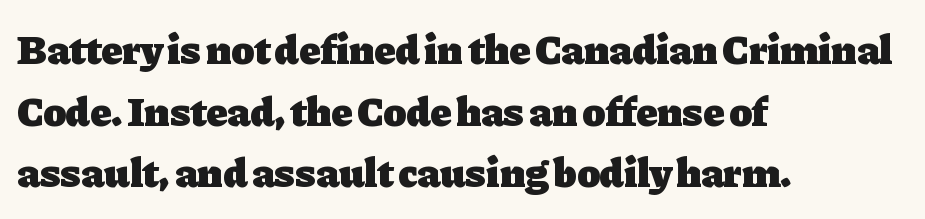
Font category for this specimen: serif. The rendering uses a bold face; every stroke is thick and dark. In CSS terms this would be text-align: left. Notice how descenders clear the ascenders below comfortably — that's standard leading.
